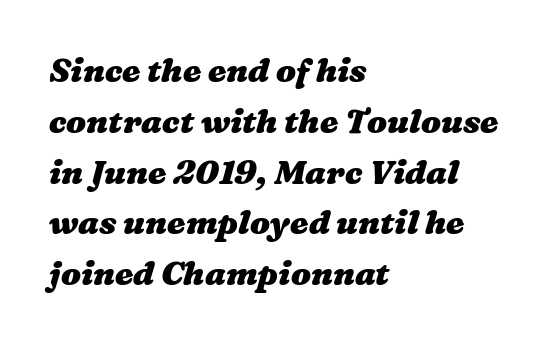
Glance below the letters and you will spot only blank space. The rendering uses natural spacing where letterforms have individual widths. The horizontal fit of the characters is conventional and even. Leading: standard.
